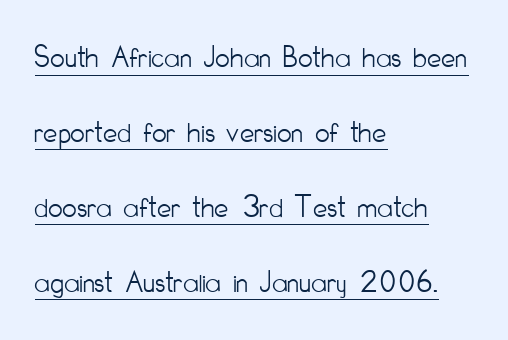
{"serif": "no", "italic": "no", "bold": "no", "weight": "light", "width": "condensed", "stroke_contrast": "low", "x_height": "small", "monospaced": "no", "underline": "yes", "align": "left", "line_spacing": "loose", "line_spacing_ratio": 2.34, "letter_spacing": "normal", "letter_spacing_em": 0.0, "glyph_px": 32}
